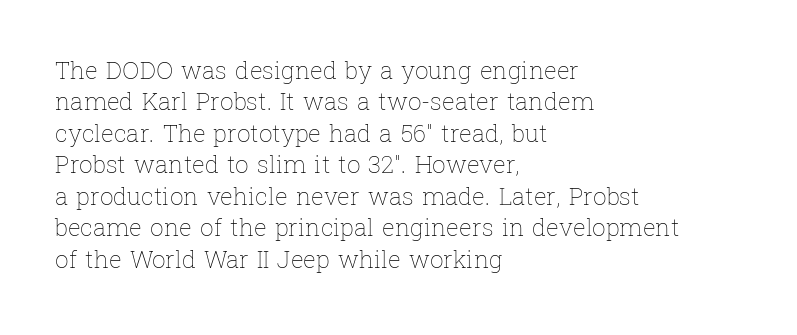
What stands out about the letter spacing? Nothing — it is the standard amount. Unmarked baselines from the first word to the last. The rendering anchors every line to the left-hand side. Regarding leading, the lines here are spaced in the standard way. Compared with a typical body face, this is equally light or lighter still. In terms of posture, this sample is upright.
